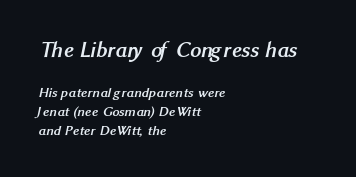
Q: Is the text bold? A: Yes.
Q: Is the text underlined? A: No.
Q: How is the paragraph aligned? A: Left-aligned.
Q: Is the spacing between letters normal or unusually wide? A: Normal.
Q: Is the spacing between lines tight, normal or loose? A: Normal.
Q: Which block of text is set in a larger size, the first (top) or the second (bottom)? A: The first (top) one.
